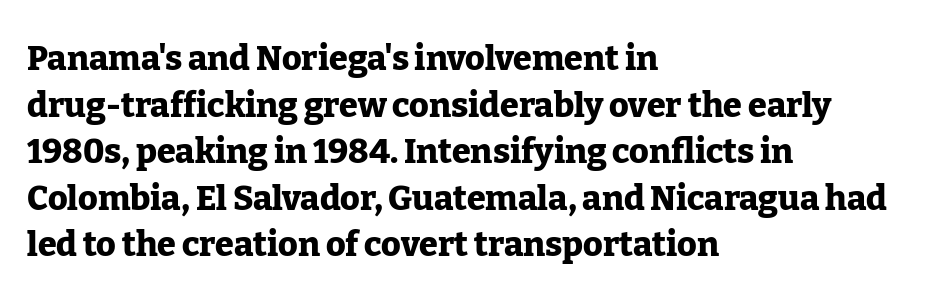
The image shows 34 px heavy serif type, upright; set left-aligned, normal line spacing (1.37x), normal letter spacing, not underlined; low stroke contrast and a medium x-height.
